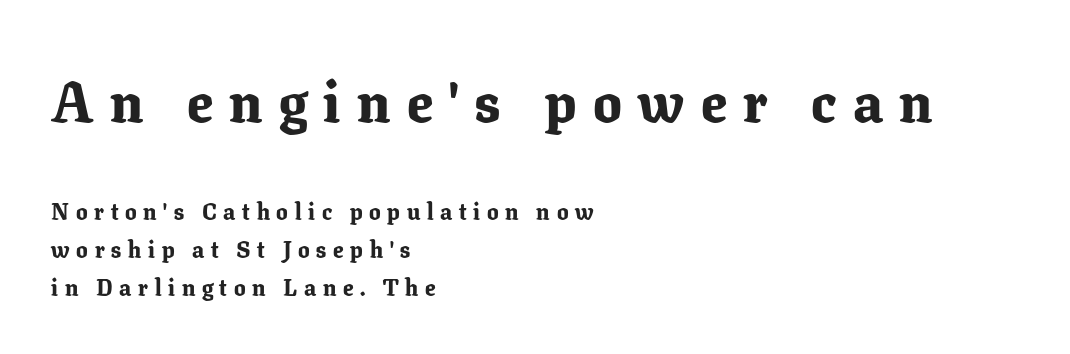
Q: Is the text bold? A: Yes.
Q: Is the text italic (slanted)? A: No, it is upright.
Q: Is the typeface a serif or a sans-serif typeface? A: Serif.
Q: Is the text underlined? A: No.
Q: How is the paragraph aligned? A: Left-aligned.
Q: Is the spacing between letters normal or unusually wide? A: Unusually wide.
Q: Is the spacing between lines tight, normal or loose? A: Normal.
Q: Which block of text is set in a larger size, the first (top) or the second (bottom)? A: The first (top) one.
Q: Width (condensed, normal, or wide)? A: Normal.
Q: Stroke contrast? A: Low.
Q: x-height? A: Medium.
Q: Monospaced? A: No.
